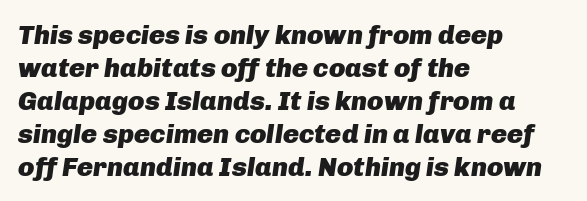
The image shows 27 px bold type, italic (leaning right); set left-aligned, line spacing 1.22x, normal letter spacing, not underlined.
